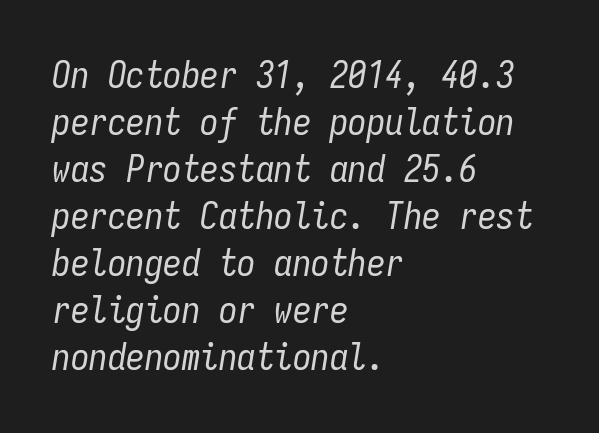
Q: Is the text bold? A: No.
Q: Is the text italic (slanted)? A: Yes, it leans right by about 9 degrees.
Q: Is the text underlined? A: No.
Q: How is the paragraph aligned? A: Left-aligned.
Q: Is the spacing between letters normal or unusually wide? A: Normal.
Q: Is the spacing between lines tight, normal or loose? A: Normal.
Q: Width (condensed, normal, or wide)? A: Condensed.
Q: Stroke contrast? A: Low.
Q: x-height? A: Medium.
Q: Monospaced? A: Yes.
